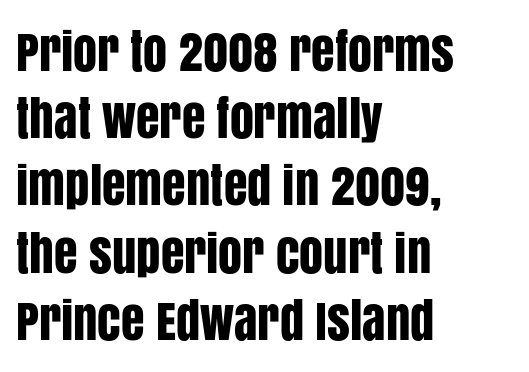
The zone under the glyphs is completely vacant. If you drew a ruler down the left edge, every line would touch it. Ascenders rise straight up at ninety degrees. The passage shown stacks its lines at a standard gap. Varying glyph widths throughout — classic text-font behaviour.
